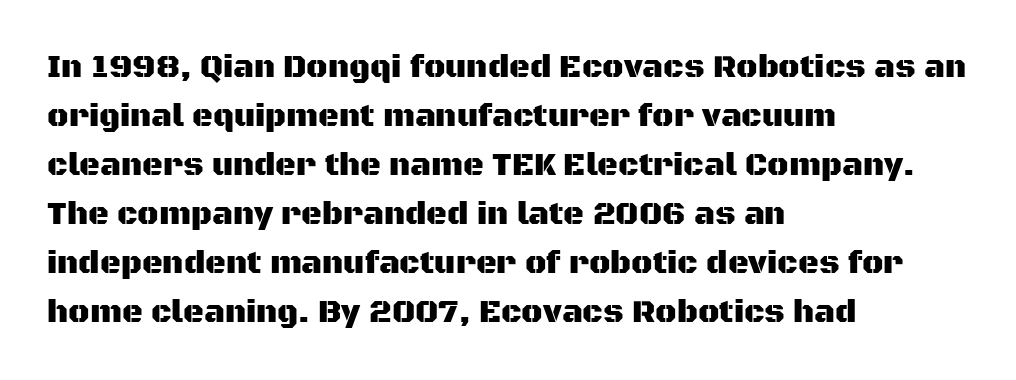
What's the leading like? Ordinary, nothing unusual. Think of a printed novel: that variable character pitch is what you see here. The font family rendered here belongs to the sans-serif group. Lines of text with bare space underneath. What stands out about the letter spacing? Nothing — it is the standard amount.
